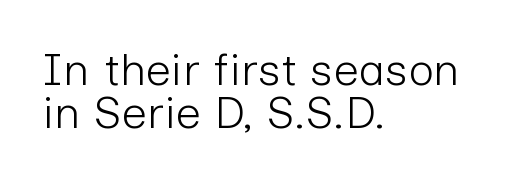
The image shows 45 px light sans-serif type, upright; set left-aligned, tight line spacing (0.96x), normal letter spacing, not underlined; low stroke contrast and a medium x-height.
